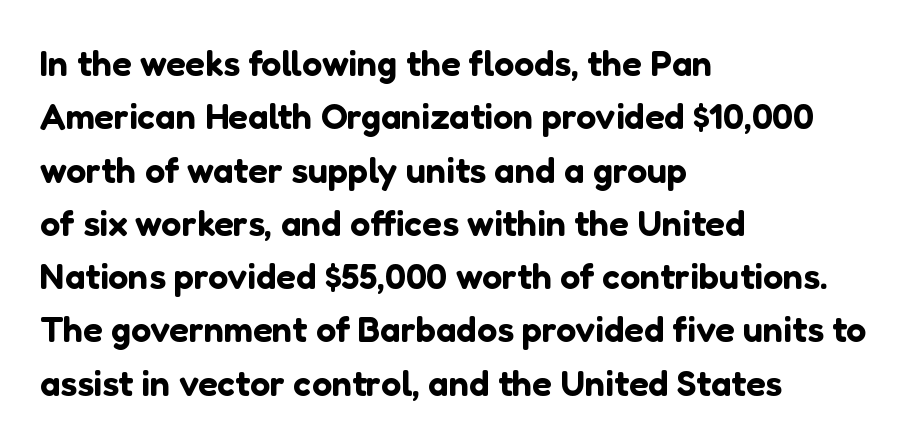
Check the space under the baseline: it is left empty. This sample uses an upright cut, with every glyph sitting square on the baseline. Interline gaps are of average width in this sample. Caption: standard tracking, unaltered. The rendering shows plain stroke endings on the letterforms — a sans-serif design.
